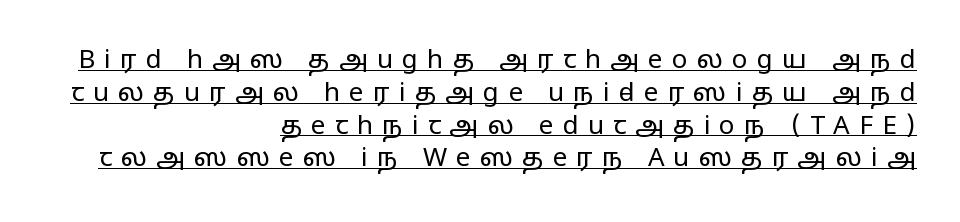
The image shows 26 px text type, upright; set right-aligned, normal line spacing (1.26x), unusually wide letter spacing (+0.35 em), underlined.
